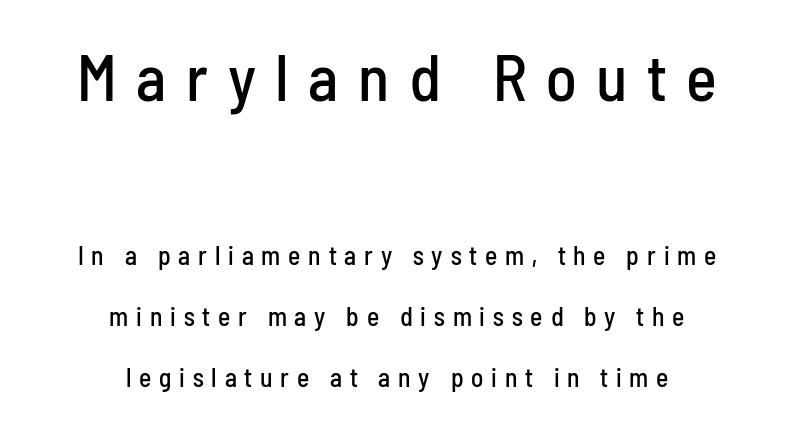
A typesetter would mark this as roman, not italic. Widely set lines give the paragraph a tall, airy silhouette. The first block has been scaled up relative to the second. Character widths vary here, with narrow letters taking less room than wide ones. Check where the strokes stop: nothing finishes them off — pure sans.
